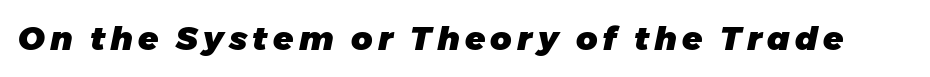
{"italic": "yes", "lean": "right", "slant_degrees": 11, "bold": "yes", "weight": "heavy", "width": "normal", "stroke_contrast": "low", "x_height": "medium", "monospaced": "no", "underline": "no", "glyph_px": 33}
